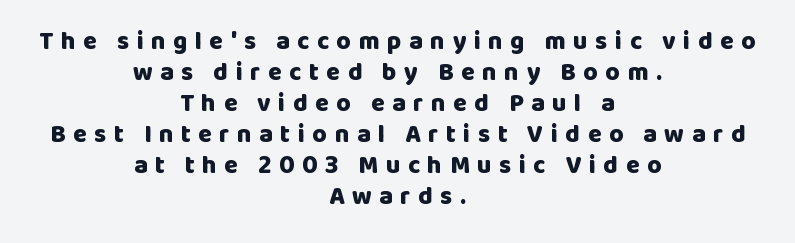
When letters stand straight like this, we call the style roman or upright. Caption: expanded tracking, letters set apart. Check the space under the baseline: it is left empty. Typesetter's note: full bold, strokes at maximum text heaviness. Compared with a flush-left layout, this one balances lines on the center instead.
